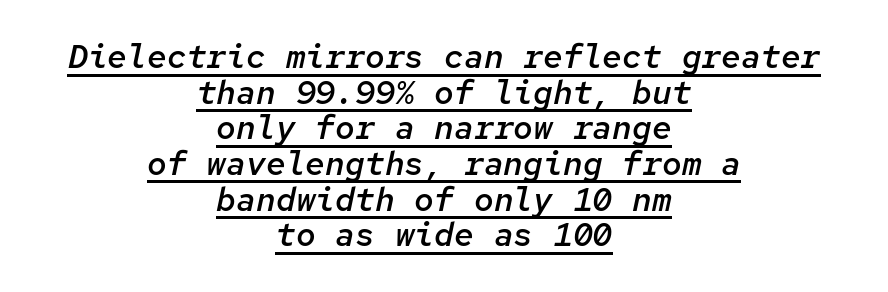
Compared with an ordinary text face, these strokes are moderately heavier — a semibold. Tracking here is standard; glyphs follow each other at the usual distance. This is oblique type, the kind used for emphasis or titles. What decoration does the sample have? An underline. If you folded the block vertically in half, each line would mirror itself in length. Monospaced: the letters line up in strict vertical columns.
